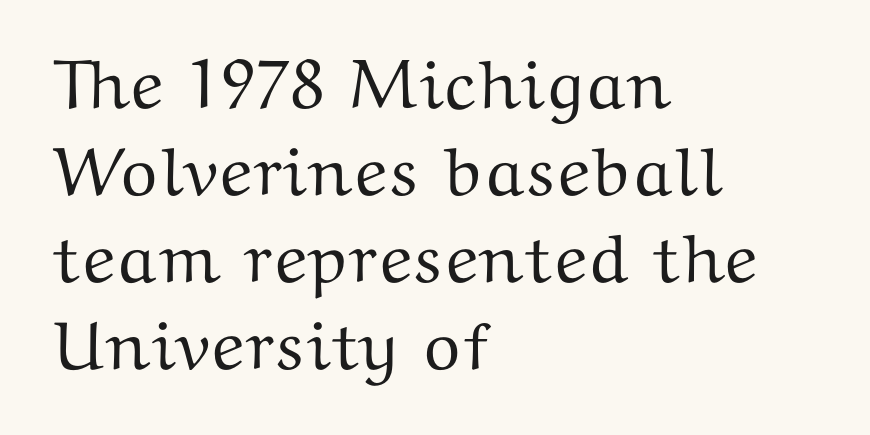
{"serif": "yes", "italic": "no", "width": "wide", "stroke_contrast": "medium", "x_height": "medium", "monospaced": "no", "underline": "no", "align": "left", "line_spacing": "normal", "line_spacing_ratio": 1.26, "letter_spacing": "normal", "letter_spacing_em": 0.0, "glyph_px": 69}
